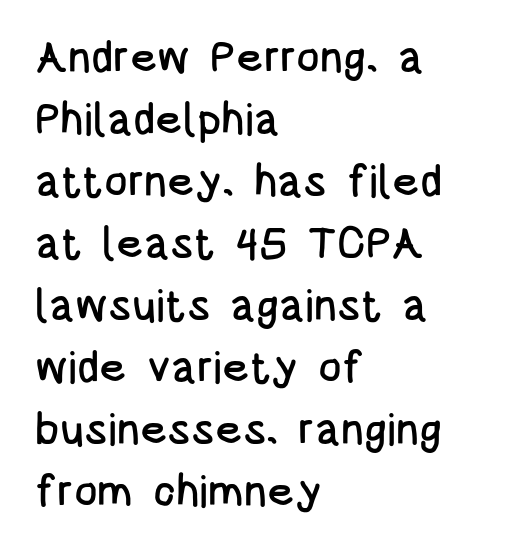
Q: Is the text italic (slanted)? A: No, it is upright.
Q: Is the typeface a serif or a sans-serif typeface? A: Sans-serif.
Q: Is the text underlined? A: No.
Q: How is the paragraph aligned? A: Left-aligned.
Q: Is the spacing between letters normal or unusually wide? A: Normal.
Q: Is the spacing between lines tight, normal or loose? A: Normal.
Q: Width (condensed, normal, or wide)? A: Condensed.
Q: Stroke contrast? A: Low.
Q: x-height? A: Large.
Q: Monospaced? A: No.
